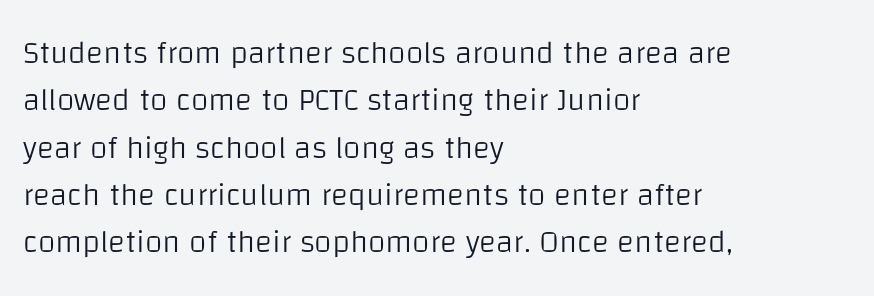
The image shows 32 px light sans-serif type, upright; set left-aligned, normal line spacing (1.48x), normal letter spacing, not underlined; low stroke contrast and a large x-height.
